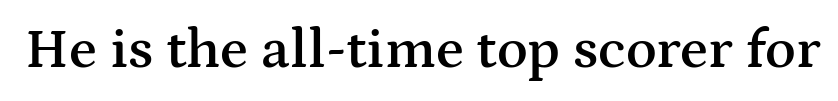
{"serif": "yes", "italic": "no", "bold": "semi", "weight": "semibold", "width": "wide", "stroke_contrast": "medium", "x_height": "medium", "monospaced": "no", "underline": "no", "letter_spacing": "normal", "letter_spacing_em": 0.0, "glyph_px": 57}
